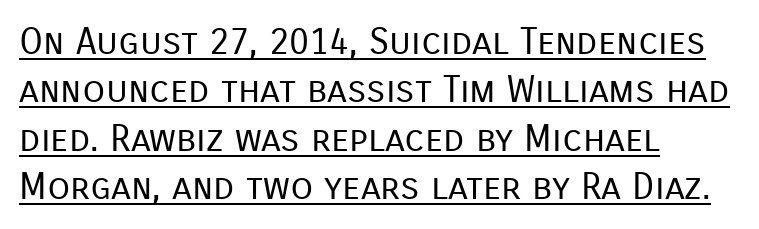
Q: Is the text bold? A: No.
Q: Is the text italic (slanted)? A: No, it is upright.
Q: Is the typeface a serif or a sans-serif typeface? A: Sans-serif.
Q: Is the text underlined? A: Yes.
Q: How is the paragraph aligned? A: Left-aligned.
Q: Is the spacing between letters normal or unusually wide? A: Normal.
Q: Is the spacing between lines tight, normal or loose? A: Normal.
Q: Width (condensed, normal, or wide)? A: Normal.
Q: Stroke contrast? A: Low.
Q: x-height? A: Medium.
Q: Monospaced? A: No.
